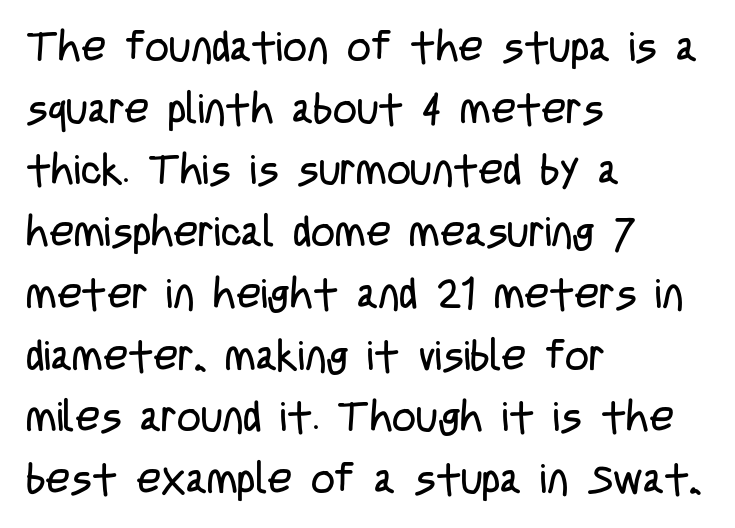
Q: Is the text bold? A: No.
Q: Is the text italic (slanted)? A: No, it is upright.
Q: Is the typeface a serif or a sans-serif typeface? A: Sans-serif.
Q: Is the text underlined? A: No.
Q: How is the paragraph aligned? A: Left-aligned.
Q: Is the spacing between letters normal or unusually wide? A: Normal.
Q: Is the spacing between lines tight, normal or loose? A: Normal.
Q: Width (condensed, normal, or wide)? A: Condensed.
Q: Stroke contrast? A: Low.
Q: x-height? A: Large.
Q: Monospaced? A: No.
